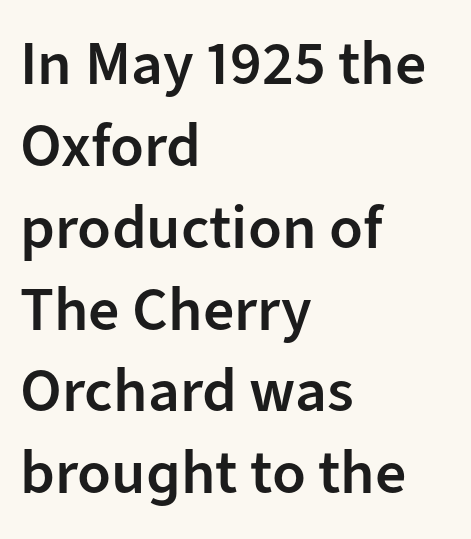
The image shows 62 px semibold sans-serif type, upright; set left-aligned, normal line spacing (1.32x), normal letter spacing, not underlined; low stroke contrast and a medium x-height.
